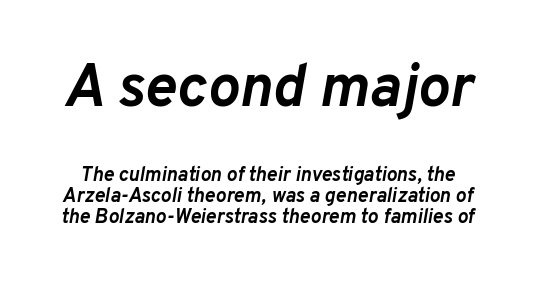
{"italic": "yes", "lean": "right", "slant_degrees": 10, "bold": "yes", "weight": "semibold", "width": "normal", "stroke_contrast": "low", "x_height": "medium", "monospaced": "no", "underline": "no", "line_spacing": "tight", "line_spacing_ratio": 1.04, "letter_spacing": "normal", "letter_spacing_em": 0.0, "larger_block": "first", "size_ratio": 3.0, "glyph_px": 60}
